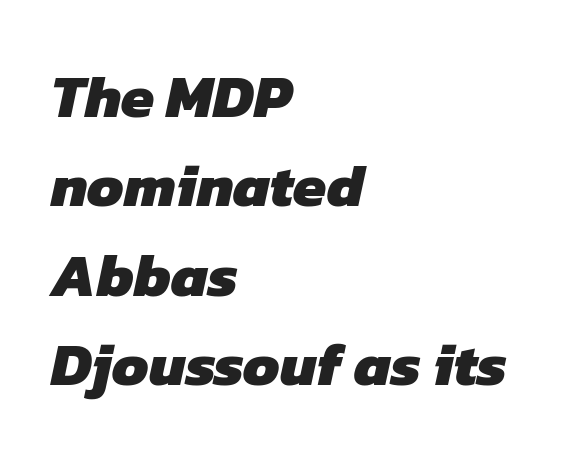
{"serif": "no", "bold": "yes", "weight": "heavy", "width": "normal", "stroke_contrast": "low", "x_height": "medium", "monospaced": "no", "underline": "no", "align": "left", "line_spacing": "normal", "line_spacing_ratio": 1.49, "letter_spacing": "normal", "letter_spacing_em": 0.0, "glyph_px": 60}
